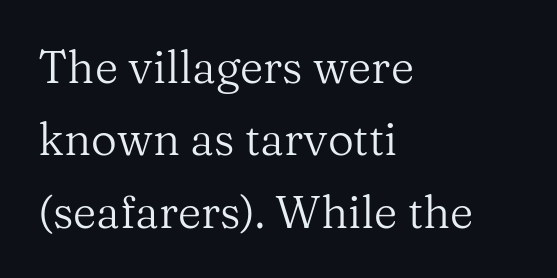
The weight tops out at a normal text grade. The letters sit at their default tracking, neither squeezed nor spread. A serif font was chosen for this passage. The rendering uses natural spacing where letterforms have individual widths. Unmarked baselines from the first word to the last.
